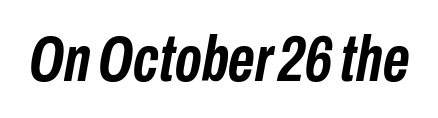
The image shows 65 px semibold, condensed type, italic (leaning right); set normal letter spacing, not underlined; low stroke contrast and a medium x-height.
